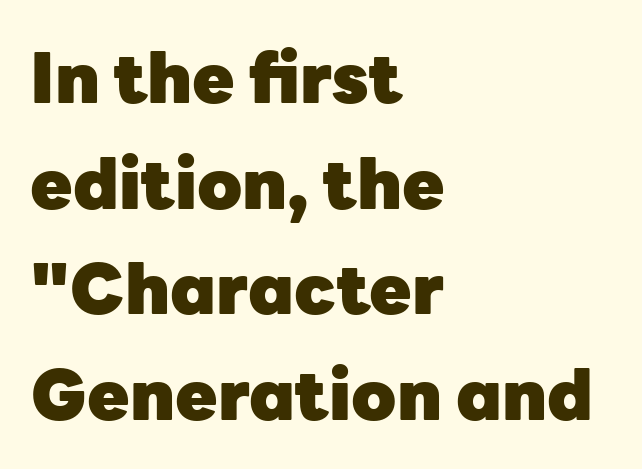
The image shows 69 px heavy sans-serif type, upright; set left-aligned, normal line spacing (1.53x), normal letter spacing, not underlined; low stroke contrast and a medium x-height.
